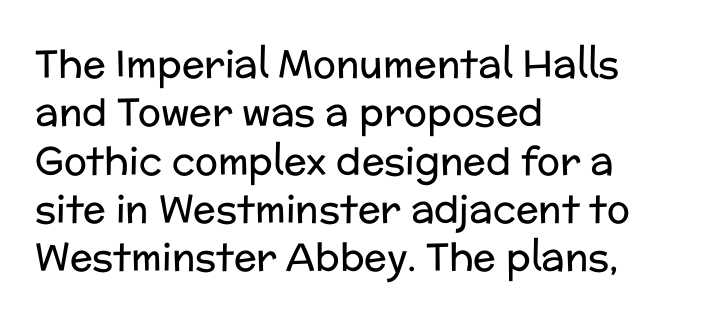
Q: Is the text bold? A: No.
Q: Is the text italic (slanted)? A: No, it is upright.
Q: Is the typeface a serif or a sans-serif typeface? A: Sans-serif.
Q: Is the text underlined? A: No.
Q: How is the paragraph aligned? A: Left-aligned.
Q: Is the spacing between letters normal or unusually wide? A: Normal.
Q: Is the spacing between lines tight, normal or loose? A: Normal.
Q: Width (condensed, normal, or wide)? A: Normal.
Q: Stroke contrast? A: Low.
Q: x-height? A: Medium.
Q: Monospaced? A: No.
